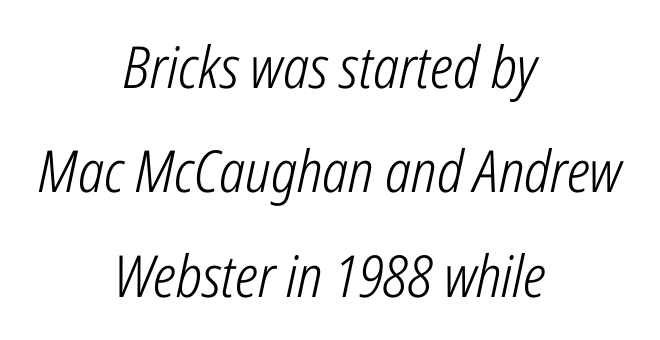
{"italic": "yes", "lean": "right", "slant_degrees": 12, "bold": "no", "weight": "light", "width": "condensed", "stroke_contrast": "low", "x_height": "medium", "monospaced": "no", "underline": "no", "align": "center", "line_spacing_ratio": 1.8, "letter_spacing": "normal", "letter_spacing_em": 0.0, "glyph_px": 58}
